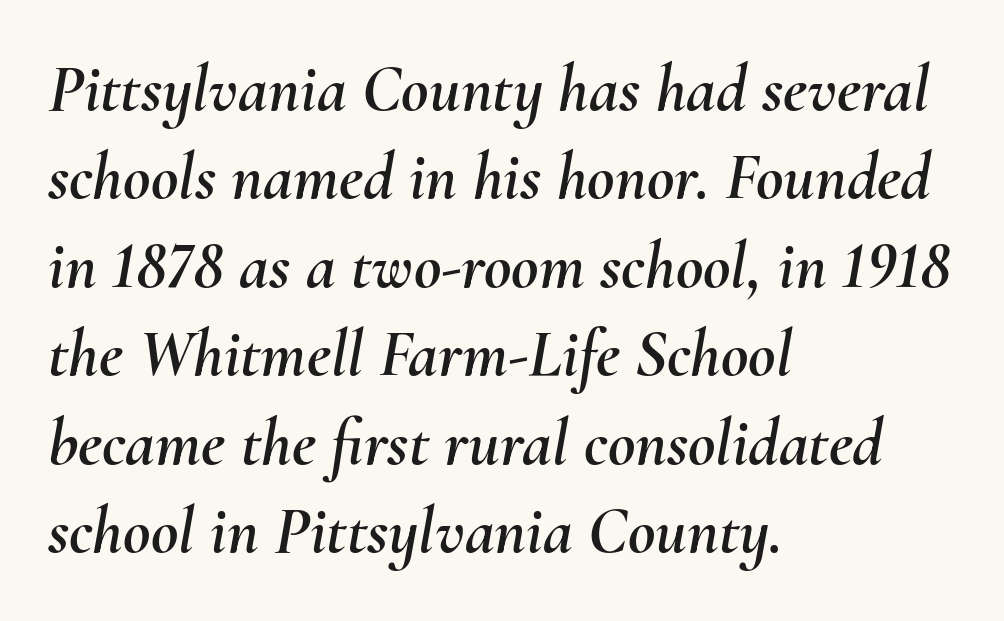
Q: Is the text italic (slanted)? A: Yes, it leans right by about 10 degrees.
Q: Is the text underlined? A: No.
Q: How is the paragraph aligned? A: Left-aligned.
Q: Is the spacing between letters normal or unusually wide? A: Normal.
Q: Is the spacing between lines tight, normal or loose? A: Normal.
Q: Width (condensed, normal, or wide)? A: Normal.
Q: Stroke contrast? A: Medium.
Q: x-height? A: Small.
Q: Monospaced? A: No.
